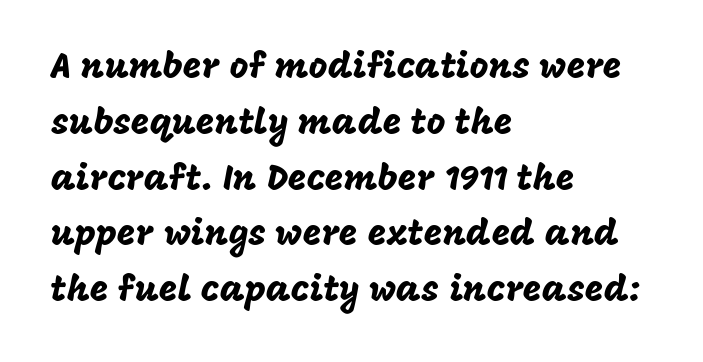
The image shows 36 px sans-serif type; set left-aligned, normal line spacing (1.55x), normal letter spacing, not underlined; low stroke contrast and a large x-height.
